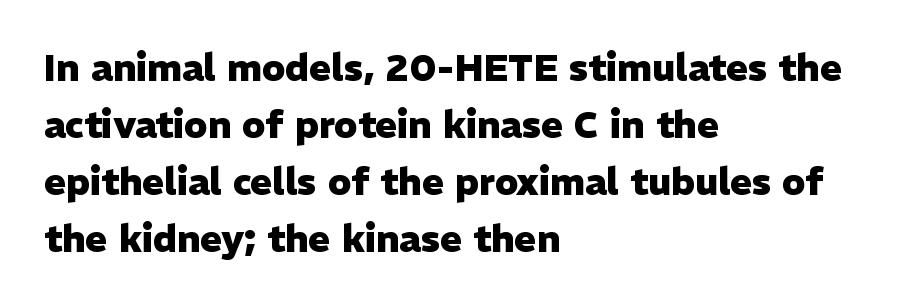
The image shows 37 px heavy sans-serif type, upright; set left-aligned, normal line spacing (1.54x), normal letter spacing, not underlined; low stroke contrast and a medium x-height.
